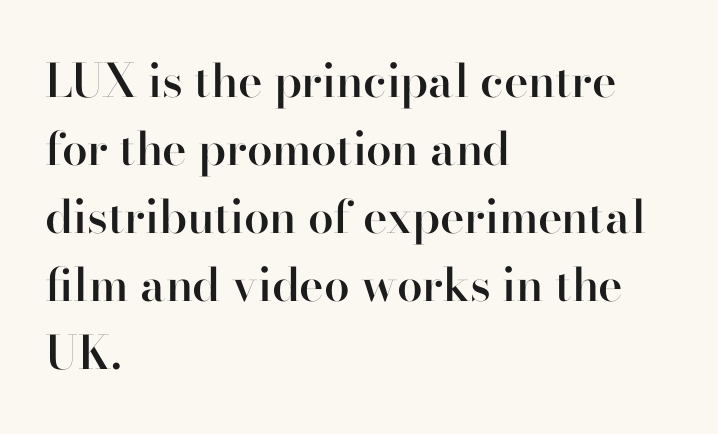
The image shows 46 px semibold serif type, upright; set left-aligned, normal line spacing (1.48x), normal letter spacing, not underlined; high stroke contrast and a small x-height.
